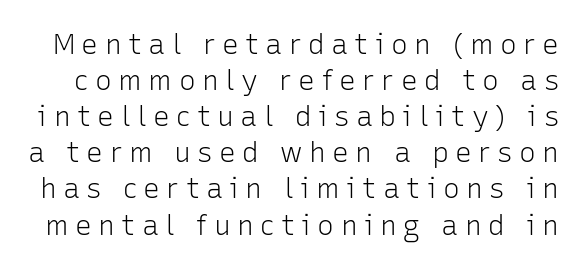
The image shows 28 px light sans-serif type, upright; set normal line spacing (1.29x), unusually wide letter spacing (+0.23 em), not underlined; low stroke contrast and a medium x-height.
